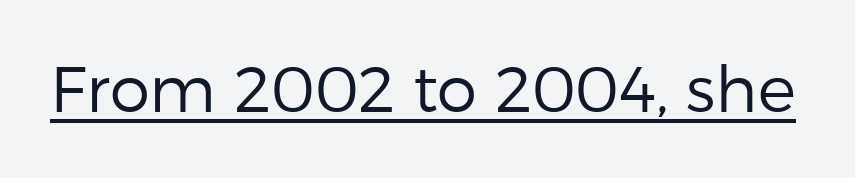
What decoration does the sample have? An underline. No chunkiness to these letters — they're not bold. The line texture is even and compact thanks to regular tracking. The letters stand straight up with perfectly vertical stems.
